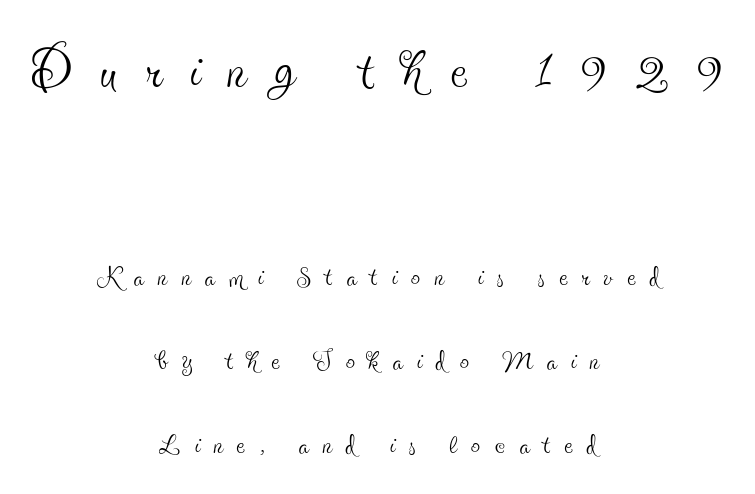
The image shows 74 px thin, condensed serif type; set centered, loose line spacing (2.26x), unusually wide letter spacing (+0.38 em), not underlined; the first (top) block is 2.0x larger; a small x-height.
